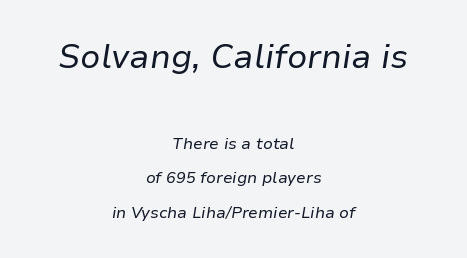
Q: Is the text bold? A: No.
Q: Is the text italic (slanted)? A: Yes, it leans right by about 9 degrees.
Q: Is the text underlined? A: No.
Q: How is the paragraph aligned? A: Centered.
Q: Is the spacing between letters normal or unusually wide? A: Normal.
Q: Is the spacing between lines tight, normal or loose? A: Loose.
Q: Which block of text is set in a larger size, the first (top) or the second (bottom)? A: The first (top) one.
Q: Width (condensed, normal, or wide)? A: Normal.
Q: Stroke contrast? A: Low.
Q: x-height? A: Medium.
Q: Monospaced? A: No.
